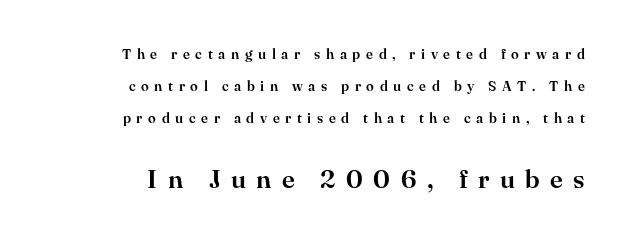
This rendering uses right alignment, leaving the left contour irregular. The baseline area is clear. Typesetter's note — lower block bumped up in size, upper block left smaller. Italic: no, the glyphs are upright roman. Someone cranked the tracking dial way up on this one. In terms of leading, this rendering errs on the spacious side.
